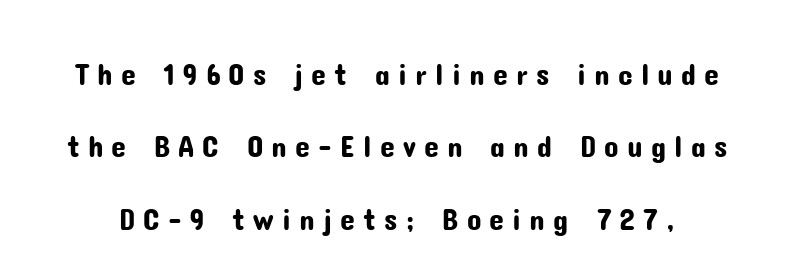
Q: Is the text italic (slanted)? A: No, it is upright.
Q: Is the typeface a serif or a sans-serif typeface? A: Sans-serif.
Q: Is the text underlined? A: No.
Q: Is the spacing between letters normal or unusually wide? A: Unusually wide.
Q: Is the spacing between lines tight, normal or loose? A: Loose.
Q: Width (condensed, normal, or wide)? A: Normal.
Q: Stroke contrast? A: Low.
Q: x-height? A: Medium.
Q: Monospaced? A: No.
